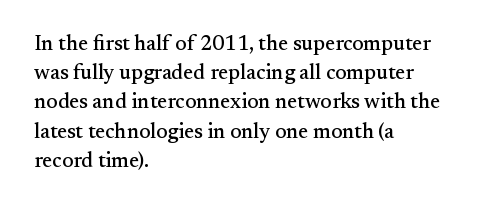
The image shows 21 px text type, upright; set left-aligned, normal line spacing (1.39x), normal letter spacing, not underlined.
